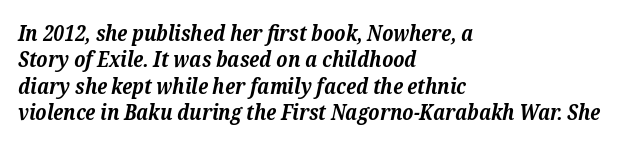
Short note: letters normally spaced. Slant detected: the letters are inclined. The strokes are fattened all the way to bold. The rag falls on the right side of this text block. Any mark beneath the type? The region is blank.
